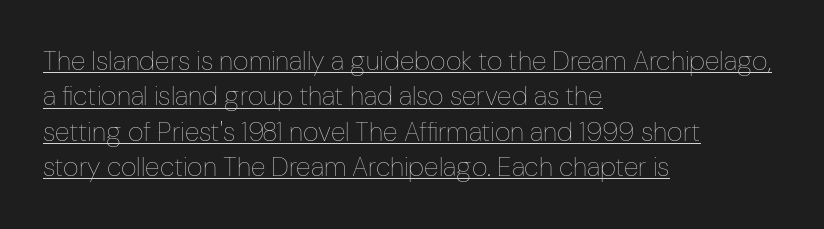
Q: Is the text bold? A: No.
Q: Is the text italic (slanted)? A: No, it is upright.
Q: Is the text underlined? A: Yes.
Q: How is the paragraph aligned? A: Left-aligned.
Q: Is the spacing between letters normal or unusually wide? A: Normal.
Q: Is the spacing between lines tight, normal or loose? A: Normal.
